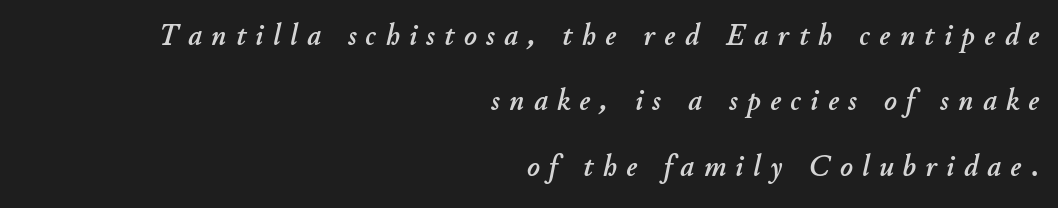
The ragged edge is on the left, which tells us the setting is flush right. The face used here is proportionally spaced, like ordinary book or web type. Tracking here is generous; glyphs stand well apart from one another. The lettering tilts uniformly, giving the passage an italic look.
